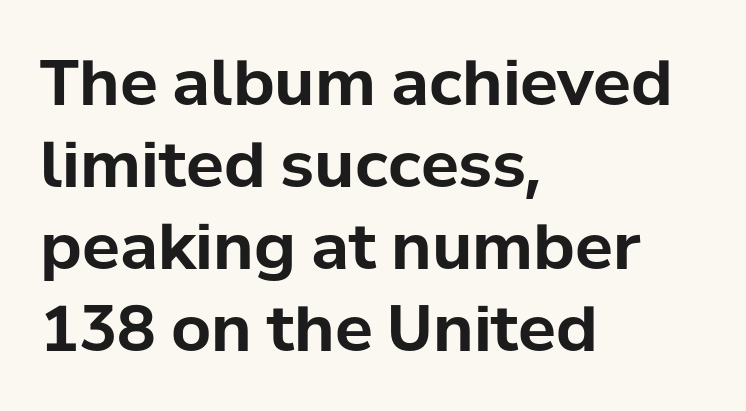
{"serif": "no", "italic": "no", "bold": "yes", "weight": "bold", "width": "normal", "stroke_contrast": "low", "x_height": "medium", "monospaced": "no", "underline": "no", "align": "left", "line_spacing": "normal", "line_spacing_ratio": 1.3, "letter_spacing": "normal", "letter_spacing_em": 0.0, "glyph_px": 63}
